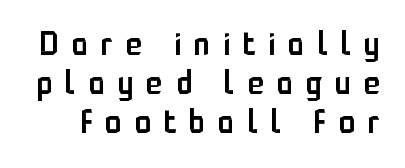
Q: Is the text bold? A: Semi-bold.
Q: Is the text italic (slanted)? A: No, it is upright.
Q: Is the typeface a serif or a sans-serif typeface? A: Sans-serif.
Q: Is the text underlined? A: No.
Q: Is the spacing between letters normal or unusually wide? A: Unusually wide.
Q: Width (condensed, normal, or wide)? A: Condensed.
Q: Stroke contrast? A: Low.
Q: x-height? A: Medium.
Q: Monospaced? A: No.
